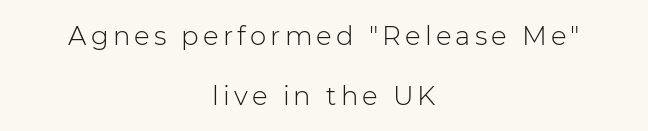
The image shows 26 px text type, upright; set centered, loose line spacing (2.3x), not underlined.
